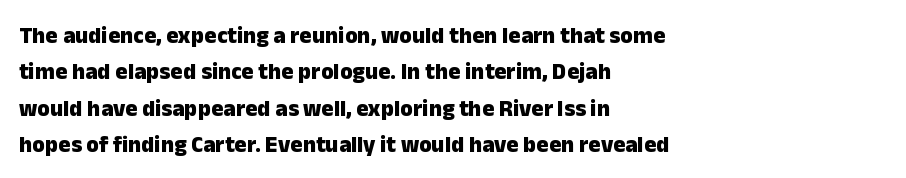
{"italic": "no", "bold": "yes", "underline": "no", "align": "left", "line_spacing": "normal", "line_spacing_ratio": 1.58, "letter_spacing": "normal", "letter_spacing_em": 0.0, "glyph_px": 23}
